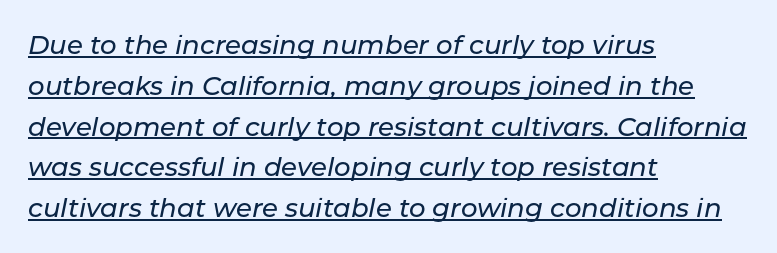
{"italic": "yes", "lean": "right", "slant_degrees": 11, "underline": "yes", "align": "left", "line_spacing": "normal", "line_spacing_ratio": 1.57, "letter_spacing": "normal", "letter_spacing_em": 0.0, "glyph_px": 26}
